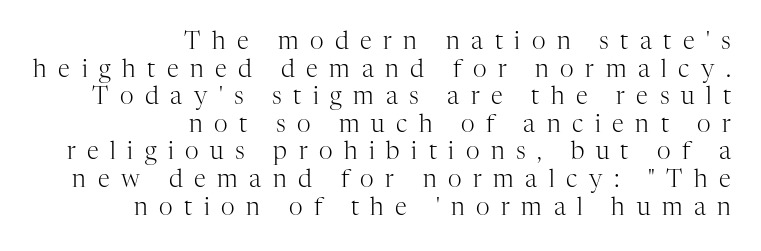
Q: Is the text bold? A: No.
Q: Is the text italic (slanted)? A: No, it is upright.
Q: Is the text underlined? A: No.
Q: How is the paragraph aligned? A: Right-aligned.
Q: Is the spacing between letters normal or unusually wide? A: Unusually wide.
Q: Is the spacing between lines tight, normal or loose? A: Tight.
